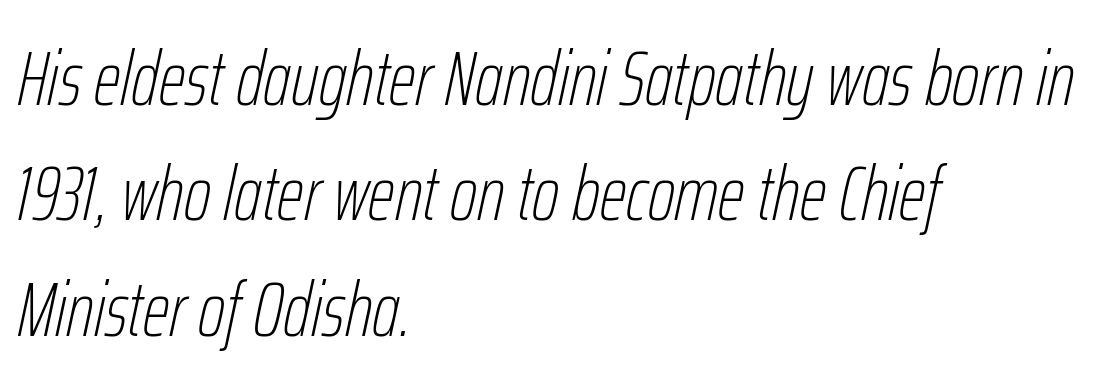
The letters look calm and open, with moderate or lighter stems. The line texture is even and compact thanks to regular tracking. Students, observe: this is what conventionally led text looks like. The axis of the letterforms is tilted away from vertical. The passage shown is typed in a proportional face where columns would drift. Lines of text with bare space underneath.
